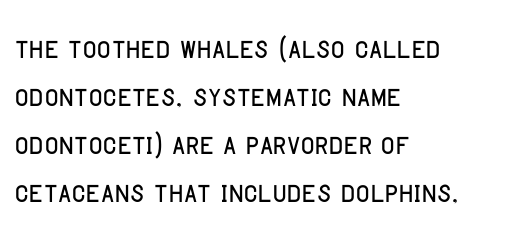
Every stem runs plumb, perpendicular to the baseline. Line spacing here is normal. These lines are set flush left with a ragged right edge. The passage shown is typed in a proportional face where columns would drift. Nobody touched the tracking dial on this one. The strip under each line holds only bare page.
